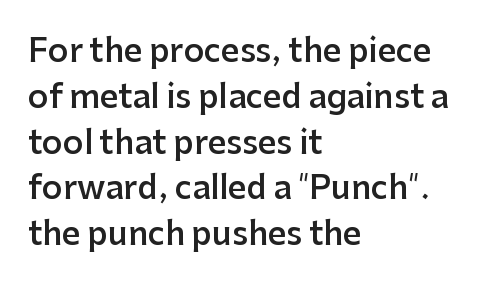
{"serif": "no", "italic": "no", "bold": "semi", "weight": "semibold", "width": "normal", "stroke_contrast": "low", "x_height": "medium", "monospaced": "no", "underline": "no", "align": "left", "line_spacing": "normal", "line_spacing_ratio": 1.43, "letter_spacing": "normal", "letter_spacing_em": 0.0, "glyph_px": 32}
